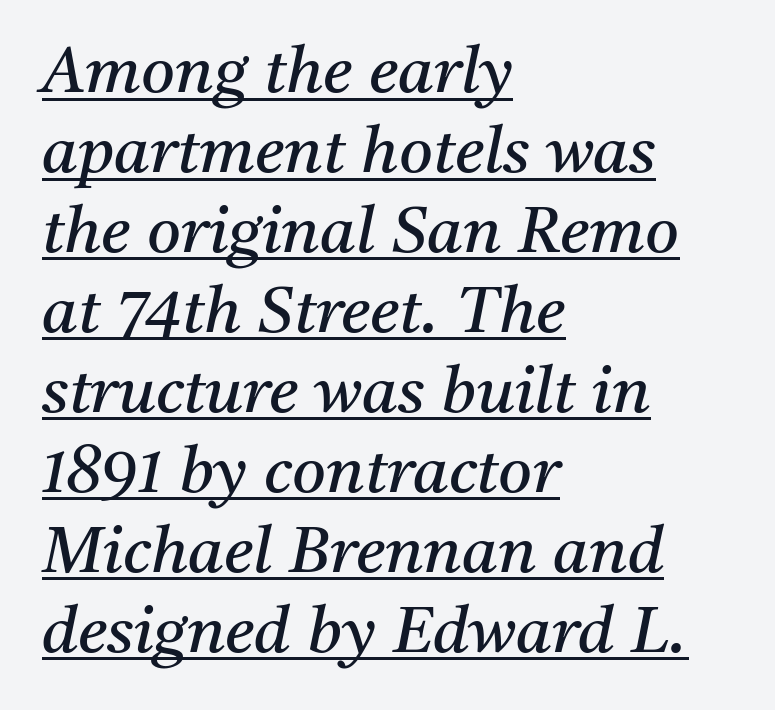
{"serif": "yes", "italic": "yes", "lean": "right", "slant_degrees": 11, "bold": "no", "weight": "regular", "width": "normal", "stroke_contrast": "medium", "x_height": "medium", "monospaced": "no", "underline": "yes", "align": "left", "line_spacing_ratio": 1.23, "letter_spacing": "normal", "letter_spacing_em": 0.0, "glyph_px": 65}
